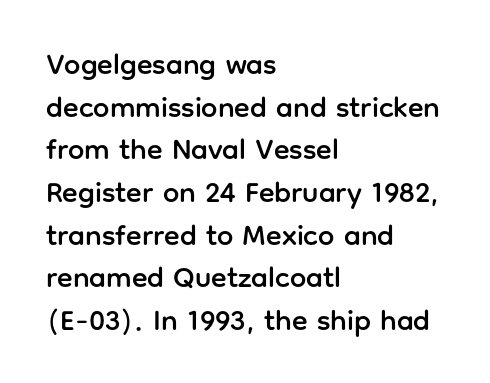
Honestly, there is no underline to notice here at all. Are there feet on the stems? There aren't — it's a sans. The lettering holds an erect, upright posture throughout. One-word summary of the alignment: left. Nothing unusual about the tracking: characters are spaced as the font intends. The space between consecutive lines is moderate.
